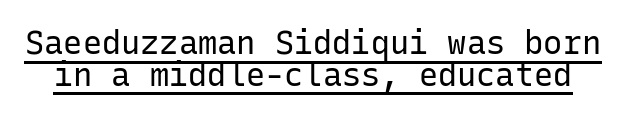
The image shows 32 px regular-weight sans-serif type, upright, monospaced; set tight line spacing (0.99x), normal letter spacing, underlined; low stroke contrast and a medium x-height.
